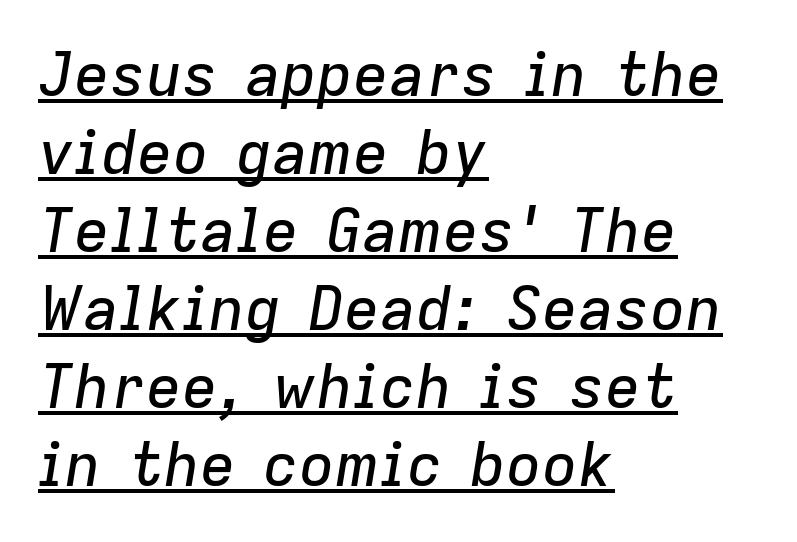
{"italic": "yes", "lean": "right", "slant_degrees": 9, "width": "normal", "stroke_contrast": "low", "x_height": "medium", "monospaced": "no", "underline": "yes", "align": "left", "line_spacing": "normal", "line_spacing_ratio": 1.3, "letter_spacing": "normal", "letter_spacing_em": 0.0, "glyph_px": 60}
